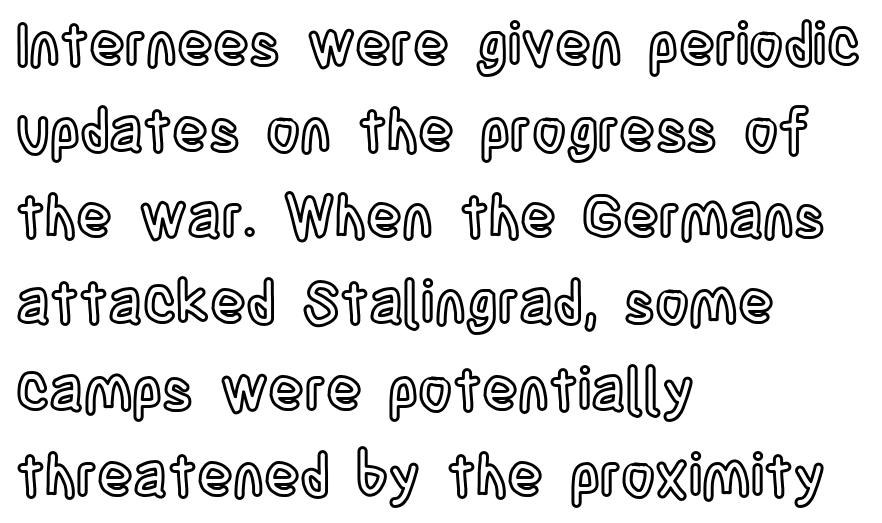
{"italic": "no", "width": "condensed", "x_height": "large", "monospaced": "no", "underline": "no", "align": "left", "line_spacing": "normal", "line_spacing_ratio": 1.46, "letter_spacing": "normal", "letter_spacing_em": 0.0, "glyph_px": 59}
